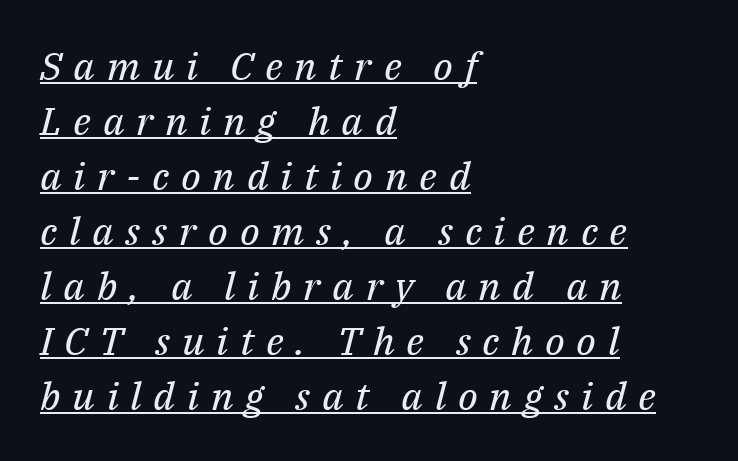
Q: Is the text bold? A: No.
Q: Is the text italic (slanted)? A: Yes, it leans right by about 14 degrees.
Q: Is the typeface a serif or a sans-serif typeface? A: Serif.
Q: Is the text underlined? A: Yes.
Q: How is the paragraph aligned? A: Left-aligned.
Q: Is the spacing between letters normal or unusually wide? A: Unusually wide.
Q: Is the spacing between lines tight, normal or loose? A: Normal.
Q: Width (condensed, normal, or wide)? A: Normal.
Q: Stroke contrast? A: Medium.
Q: x-height? A: Medium.
Q: Monospaced? A: No.
